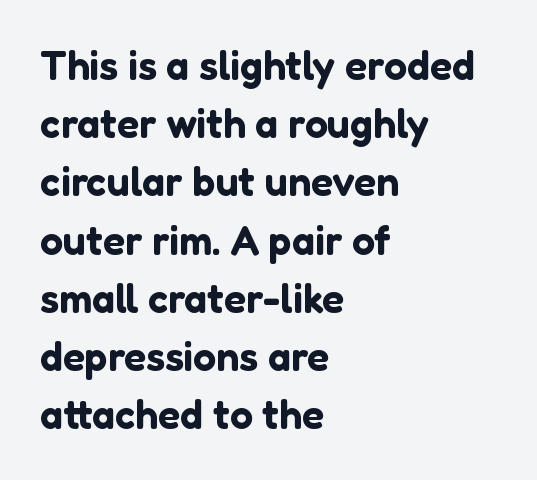
Proportional: the letters do not fall into vertical columns. The type is set solid horizontally, with unmodified tracking. You can tell from the bare stems that sans-serif type was used. A classic flush-left, rag-right setting is used for this passage.
